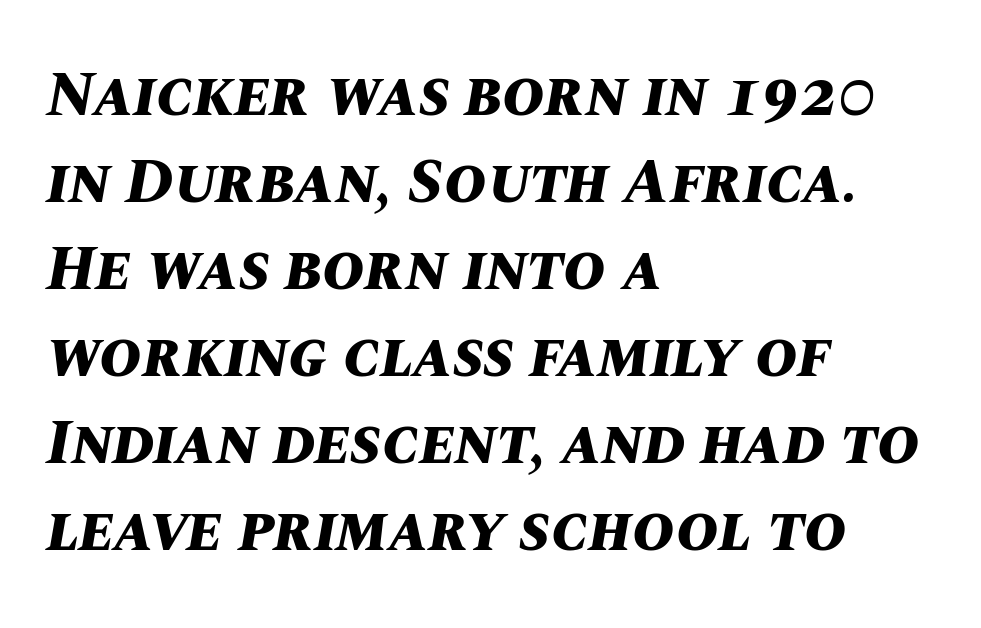
The sample has been set heavy, in full bold. The rendering applies a slant to the glyphs. The lines sit at an ordinary, default distance from one another. The typesetter chose a ragged-right arrangement here.
